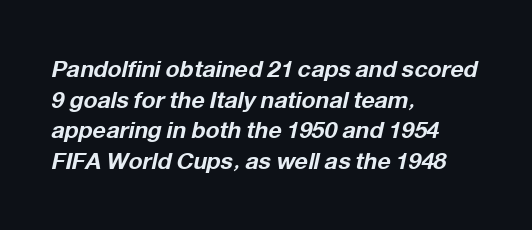
On the weight axis this lands at bold, roughly 700. These lines keep a tight, regular rhythm from letter to letter. It's the slanting kind of type. The space beneath each line is pristine and unruled. Vertically, the passage feels balanced, rows spaced as you'd expect. Horizontally, the lines are justified to the leading edge only.
